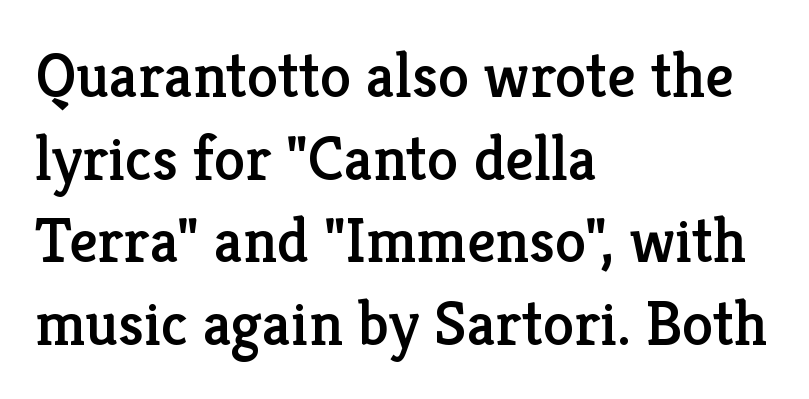
Successive baselines arrive at the customary interval. Does extra space separate the letters? No, they use regular spacing. Anything drawn beneath the words? Only blank space. A typesetter would call this proportional, since set widths differ per character. Which margin do the lines hug? The left one — the right edge is uneven. Designer's note — italics off, roman on.
